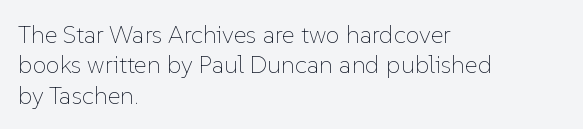
Q: Is the text bold? A: No.
Q: Is the text italic (slanted)? A: No, it is upright.
Q: Is the text underlined? A: No.
Q: How is the paragraph aligned? A: Left-aligned.
Q: Is the spacing between letters normal or unusually wide? A: Normal.
